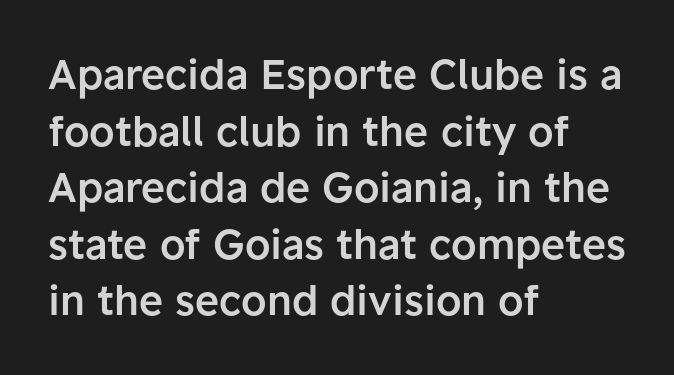
Q: Is the text bold? A: Semi-bold.
Q: Is the text italic (slanted)? A: No, it is upright.
Q: Is the typeface a serif or a sans-serif typeface? A: Sans-serif.
Q: Is the text underlined? A: No.
Q: How is the paragraph aligned? A: Left-aligned.
Q: Is the spacing between letters normal or unusually wide? A: Normal.
Q: Is the spacing between lines tight, normal or loose? A: Normal.
Q: Width (condensed, normal, or wide)? A: Normal.
Q: Stroke contrast? A: Low.
Q: x-height? A: Medium.
Q: Monospaced? A: No.
